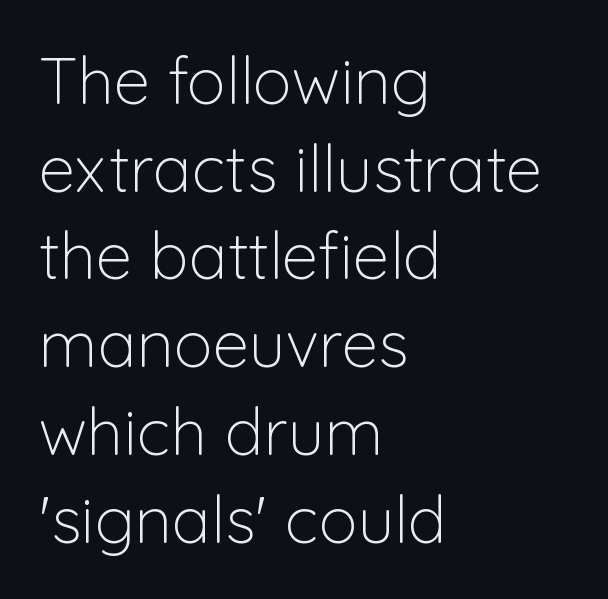
{"serif": "no", "italic": "no", "bold": "no", "weight": "light", "width": "normal", "stroke_contrast": "low", "x_height": "medium", "monospaced": "no", "underline": "no", "align": "left", "line_spacing": "normal", "line_spacing_ratio": 1.35, "letter_spacing": "normal", "letter_spacing_em": 0.0, "glyph_px": 65}
